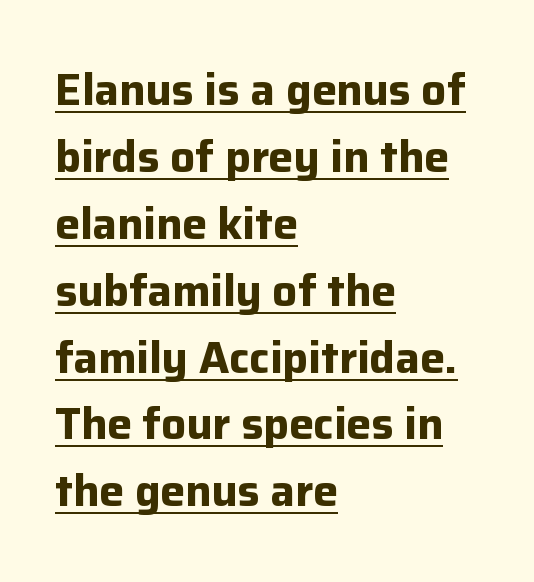
The image shows 44 px bold sans-serif type, upright; set left-aligned, normal line spacing (1.52x), normal letter spacing, underlined; low stroke contrast and a medium x-height.
